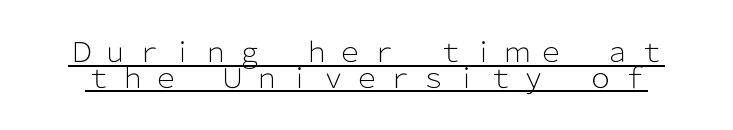
The image shows 27 px text type, upright; set tight line spacing (0.95x), unusually wide letter spacing (+0.24 em), underlined.
